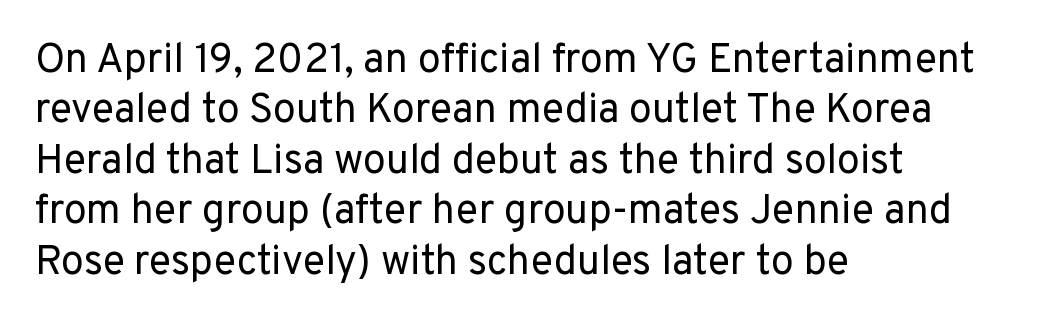
The ragged edge is on the right, which tells us the setting is flush left. The passage shown is typed in a proportional face where columns would drift. Nothing heavy about these letters — not bold at all. Vertical strokes here are truly vertical. The letters sit at their default tracking, neither squeezed nor spread. The glyphs in this specimen are sans serif.
